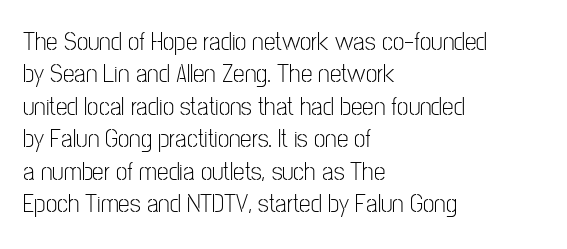
Line spacing here is normal. Nobody touched the tracking dial on this one. Quick note: underline off. Designer's note — italics off, roman on. The lines are quadded left.
